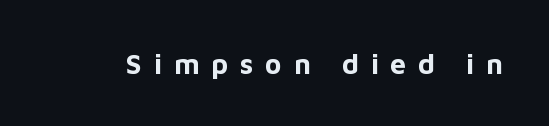
Q: Is the text bold? A: Yes.
Q: Is the text italic (slanted)? A: No, it is upright.
Q: Is the typeface a serif or a sans-serif typeface? A: Sans-serif.
Q: Is the text underlined? A: No.
Q: Is the spacing between letters normal or unusually wide? A: Unusually wide.
Q: Width (condensed, normal, or wide)? A: Normal.
Q: Stroke contrast? A: Low.
Q: x-height? A: Medium.
Q: Monospaced? A: No.
